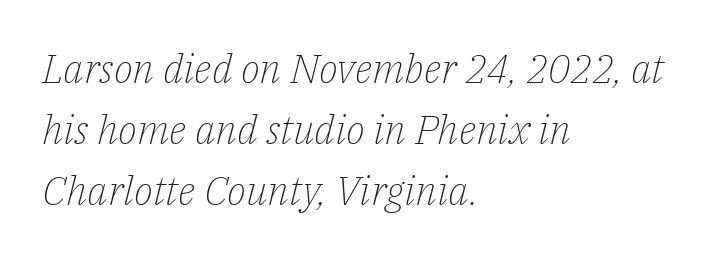
Q: Is the text bold? A: No.
Q: Is the text italic (slanted)? A: Yes, it leans right by about 14 degrees.
Q: Is the typeface a serif or a sans-serif typeface? A: Serif.
Q: Is the text underlined? A: No.
Q: How is the paragraph aligned? A: Left-aligned.
Q: Is the spacing between letters normal or unusually wide? A: Normal.
Q: Is the spacing between lines tight, normal or loose? A: Normal.
Q: Width (condensed, normal, or wide)? A: Normal.
Q: Stroke contrast? A: Low.
Q: x-height? A: Medium.
Q: Monospaced? A: No.
